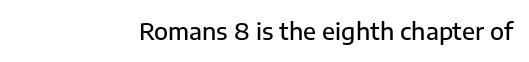
No extra tracking has been applied to these lines. The area under the type is left untouched. Weight: semibold (demi). If you drew a line through each stem, it would be perfectly vertical.
